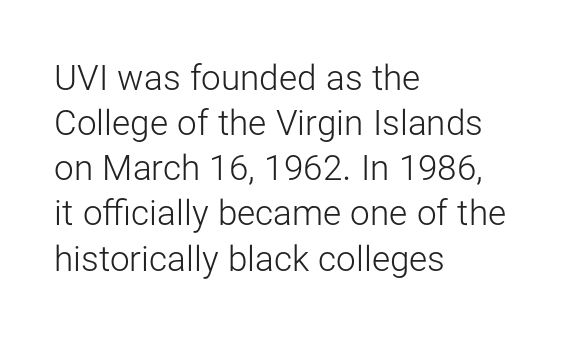
Q: Is the text bold? A: No.
Q: Is the text italic (slanted)? A: No, it is upright.
Q: Is the typeface a serif or a sans-serif typeface? A: Sans-serif.
Q: Is the text underlined? A: No.
Q: How is the paragraph aligned? A: Left-aligned.
Q: Is the spacing between letters normal or unusually wide? A: Normal.
Q: Is the spacing between lines tight, normal or loose? A: Normal.
Q: Width (condensed, normal, or wide)? A: Normal.
Q: Stroke contrast? A: Low.
Q: x-height? A: Medium.
Q: Monospaced? A: No.
